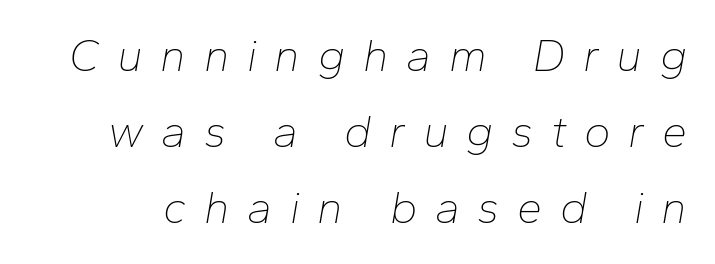
{"italic": "yes", "lean": "right", "slant_degrees": 10, "bold": "no", "weight": "thin", "width": "normal", "stroke_contrast": "low", "x_height": "medium", "monospaced": "no", "underline": "no", "line_spacing": "normal", "line_spacing_ratio": 1.69, "letter_spacing": "wide", "letter_spacing_em": 0.39, "glyph_px": 45}
